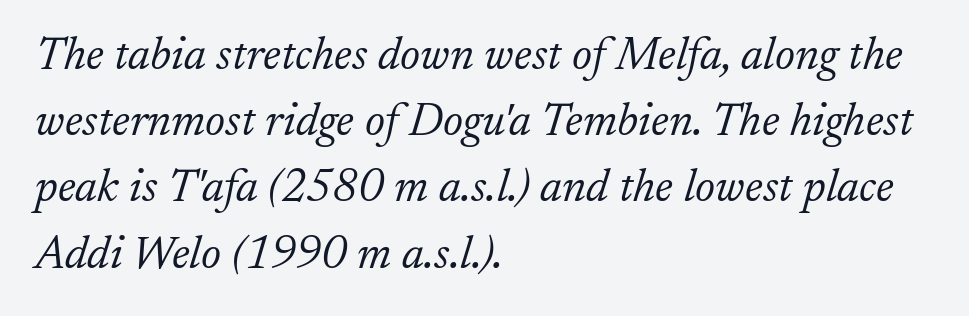
Q: Is the text bold? A: No.
Q: Is the text italic (slanted)? A: Yes, it leans right by about 17 degrees.
Q: Is the typeface a serif or a sans-serif typeface? A: Serif.
Q: Is the text underlined? A: No.
Q: How is the paragraph aligned? A: Left-aligned.
Q: Is the spacing between letters normal or unusually wide? A: Normal.
Q: Is the spacing between lines tight, normal or loose? A: Normal.
Q: Width (condensed, normal, or wide)? A: Normal.
Q: Stroke contrast? A: Low.
Q: x-height? A: Small.
Q: Monospaced? A: No.
